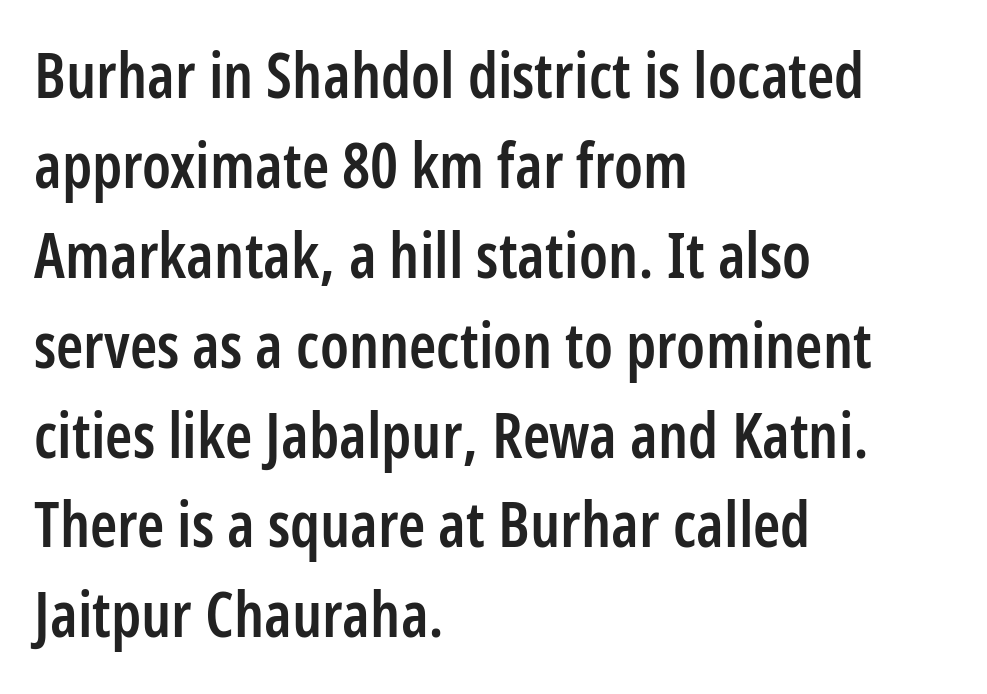
One-word summary of the alignment: left. Students, this is semibold: more ink than regular, less than bold. Varying glyph widths throughout — classic text-font behaviour. Compared with typical body copy, the letter spacing here is the same. Posture: upright roman. A typesetter would label this face a sans.
